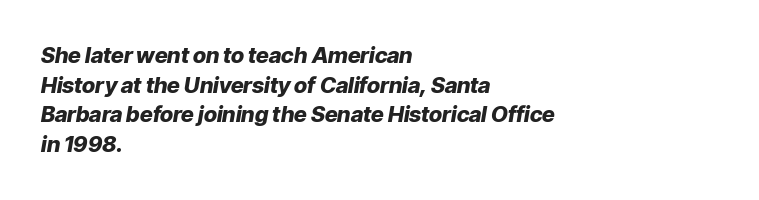
The compositor pushed each line to the left boundary. Inter-character spacing is left at the font's built-in metrics. The string is rendered with underlining switched off. If you drew a line through each stem, it would be angled. This sample keeps an unexceptional amount of space between lines.
